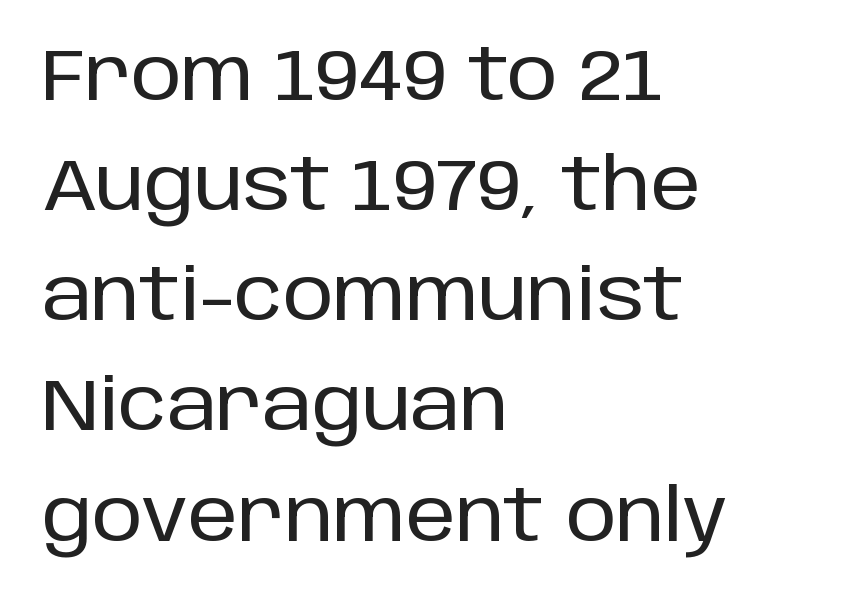
{"serif": "no", "italic": "no", "width": "normal", "stroke_contrast": "low", "x_height": "large", "monospaced": "no", "underline": "no", "align": "left", "line_spacing": "normal", "line_spacing_ratio": 1.53, "letter_spacing": "normal", "letter_spacing_em": 0.0, "glyph_px": 72}
